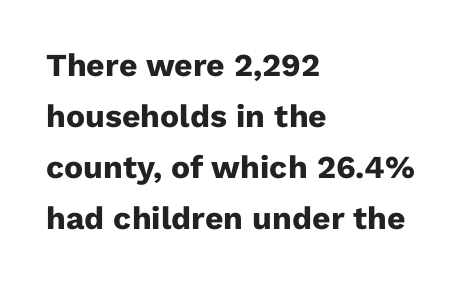
Words float on clear page, feet unadorned. How would I describe the line gaps? Plain and ordinary. Ordinary non-slanted type is in use. This is sans-serif lettering, the kind often seen on screens and signage.
